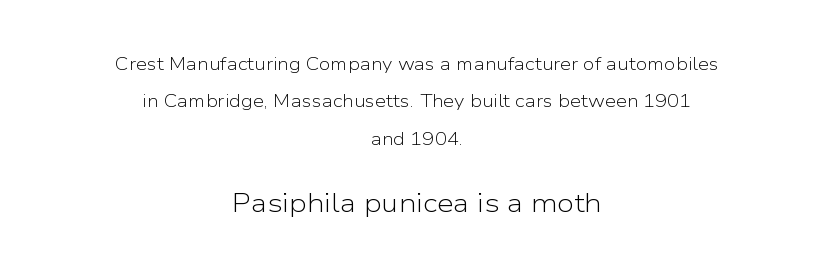
{"italic": "no", "bold": "no", "underline": "no", "align": "center", "line_spacing": "loose", "line_spacing_ratio": 2.07, "letter_spacing": "normal", "letter_spacing_em": 0.0, "larger_block": "second", "size_ratio": 1.5, "glyph_px": 27}
